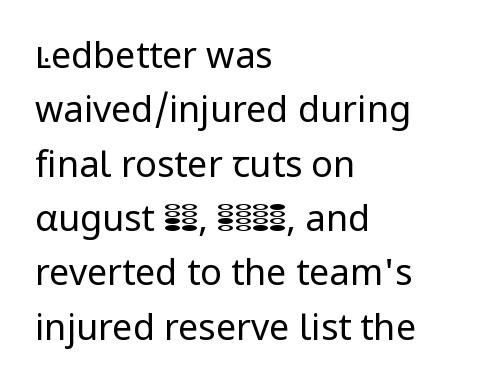
Q: Is the text bold? A: No.
Q: Is the text italic (slanted)? A: No, it is upright.
Q: Is the typeface a serif or a sans-serif typeface? A: Sans-serif.
Q: Is the text underlined? A: No.
Q: How is the paragraph aligned? A: Left-aligned.
Q: Is the spacing between letters normal or unusually wide? A: Normal.
Q: Is the spacing between lines tight, normal or loose? A: Normal.
Q: Width (condensed, normal, or wide)? A: Normal.
Q: Stroke contrast? A: Low.
Q: x-height? A: Medium.
Q: Monospaced? A: No.
